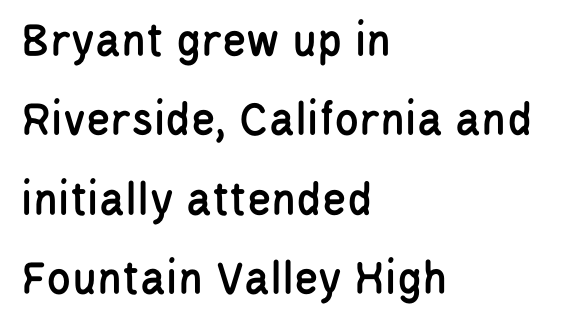
This is roman type, the default non-slanted kind. Does the type have serifs? No, each stem ends abruptly. Compared with typical body copy, the letter spacing here is the same. If you measured baseline to baseline, you'd find a middling distance.
